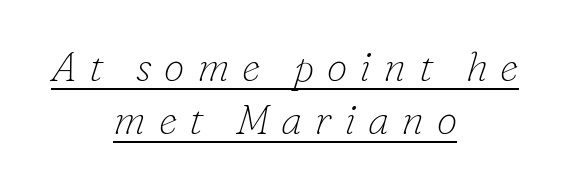
The typesetting does not lean heavy: it is not bold. Does extra space separate the letters? Yes, quite a lot of it. Little horizontal feet cap the strokes, marking this as serif type. This sample is center-justified, so both line endings float freely.
